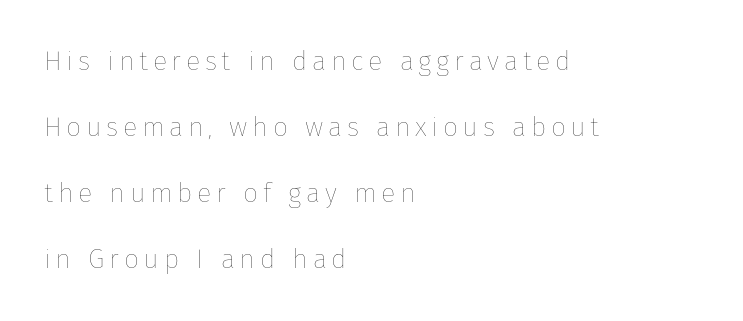
The image shows 27 px text type, upright; set left-aligned, loose line spacing (2.45x), not underlined.
